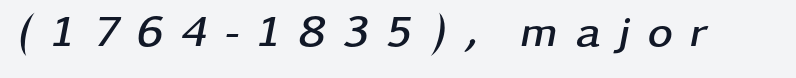
{"italic": "yes", "lean": "right", "slant_degrees": 11, "bold": "yes", "weight": "semibold", "width": "wide", "stroke_contrast": "low", "x_height": "medium", "monospaced": "no", "underline": "no", "letter_spacing": "wide", "letter_spacing_em": 0.4, "glyph_px": 43}
